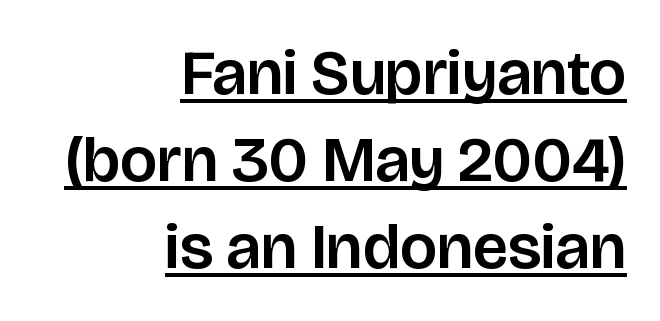
Q: Is the text italic (slanted)? A: No, it is upright.
Q: Is the typeface a serif or a sans-serif typeface? A: Sans-serif.
Q: Is the text underlined? A: Yes.
Q: How is the paragraph aligned? A: Right-aligned.
Q: Is the spacing between letters normal or unusually wide? A: Normal.
Q: Is the spacing between lines tight, normal or loose? A: Normal.
Q: Width (condensed, normal, or wide)? A: Normal.
Q: Stroke contrast? A: Low.
Q: x-height? A: Large.
Q: Monospaced? A: No.
